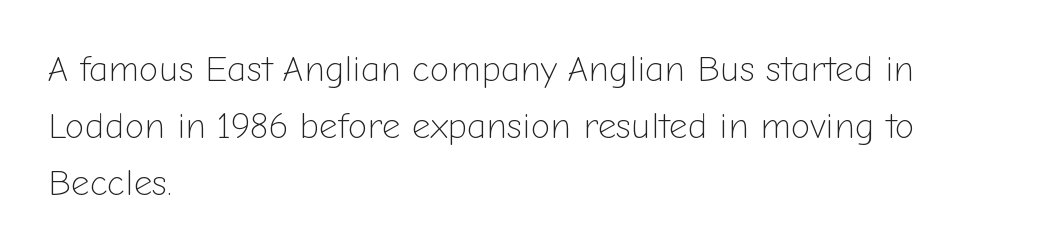
The image shows 36 px light sans-serif type, upright; set left-aligned, normal line spacing (1.58x), normal letter spacing, not underlined; low stroke contrast and a medium x-height.
